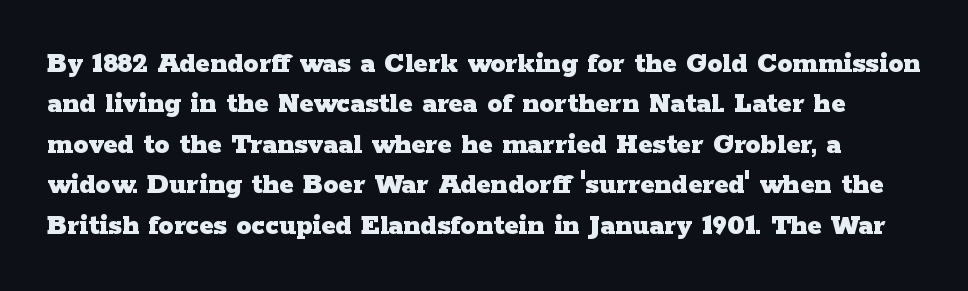
The image shows 30 px heavy, wide serif type, upright; set normal line spacing (1.35x), normal letter spacing, not underlined; low stroke contrast and a medium x-height.
